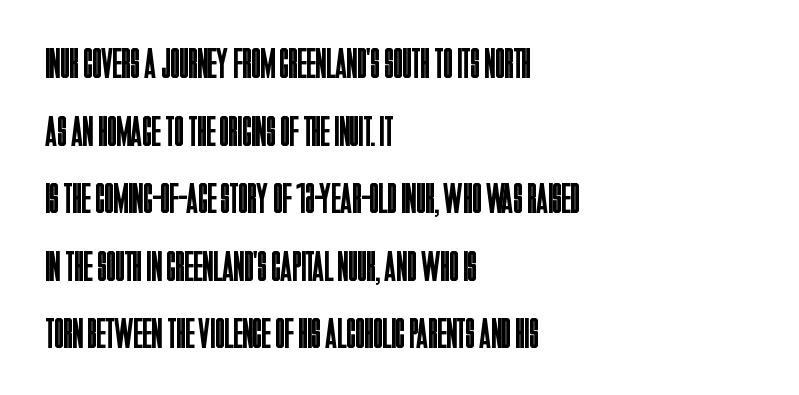
The image shows 43 px regular-weight, condensed sans-serif type, upright; set left-aligned, normal line spacing (1.57x), normal letter spacing, not underlined; low stroke contrast and a large x-height.
